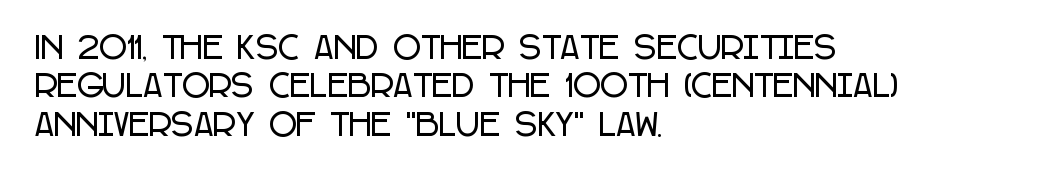
Looks like regular typesetting: each glyph gets only the width it needs. Each word holds together tightly as a unit, with standard inter-letter gaps. Examine the stroke ends and you'll find no serifs. Vertically, the passage feels balanced, rows spaced as you'd expect. If you drew a line through each stem, it would be perfectly vertical. This rendering uses left alignment, leaving the right contour irregular.
